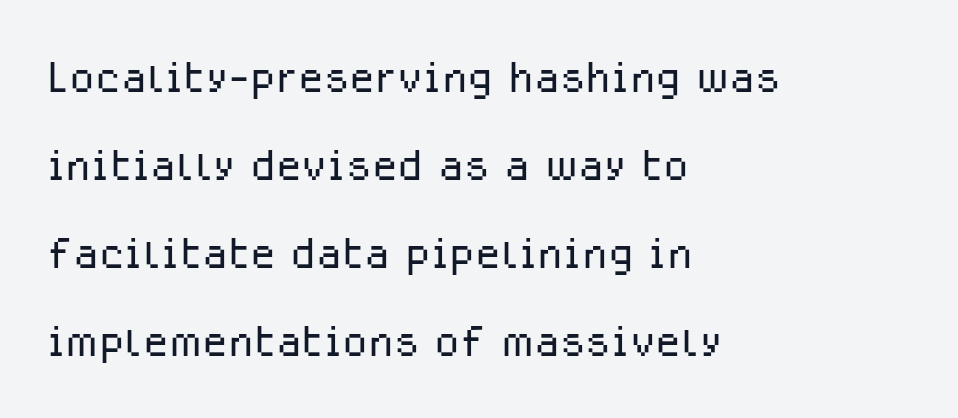
{"serif": "no", "italic": "no", "bold": "no", "weight": "light", "width": "normal", "stroke_contrast": "low", "x_height": "medium", "monospaced": "no", "underline": "no", "align": "left", "line_spacing": "normal", "line_spacing_ratio": 1.49, "letter_spacing": "normal", "letter_spacing_em": 0.0, "glyph_px": 59}
